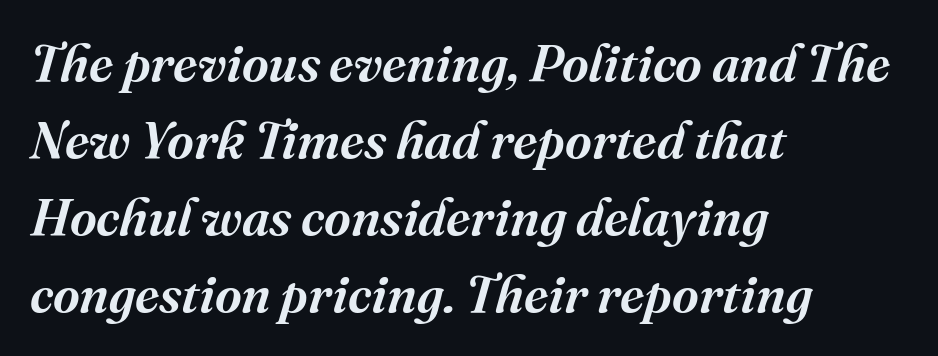
Q: Is the text italic (slanted)? A: Yes, it leans right by about 16 degrees.
Q: Is the typeface a serif or a sans-serif typeface? A: Serif.
Q: Is the text underlined? A: No.
Q: How is the paragraph aligned? A: Left-aligned.
Q: Is the spacing between letters normal or unusually wide? A: Normal.
Q: Is the spacing between lines tight, normal or loose? A: Normal.
Q: Width (condensed, normal, or wide)? A: Normal.
Q: Stroke contrast? A: Medium.
Q: x-height? A: Medium.
Q: Monospaced? A: No.
